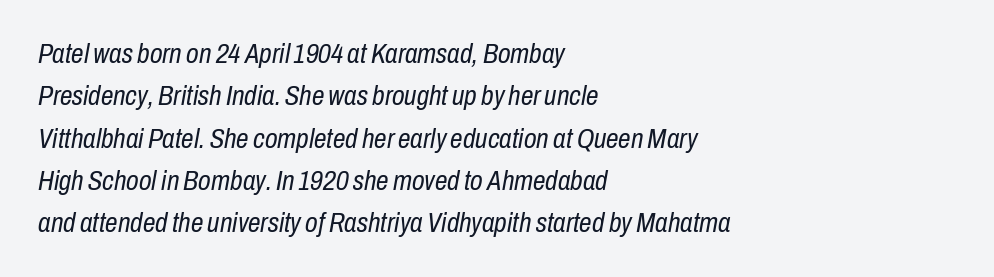
{"italic": "yes", "lean": "right", "slant_degrees": 10, "bold": "no", "weight": "regular", "width": "condensed", "stroke_contrast": "low", "x_height": "medium", "monospaced": "no", "underline": "no", "align": "left", "line_spacing": "normal", "line_spacing_ratio": 1.51, "letter_spacing": "normal", "letter_spacing_em": 0.0, "glyph_px": 28}
